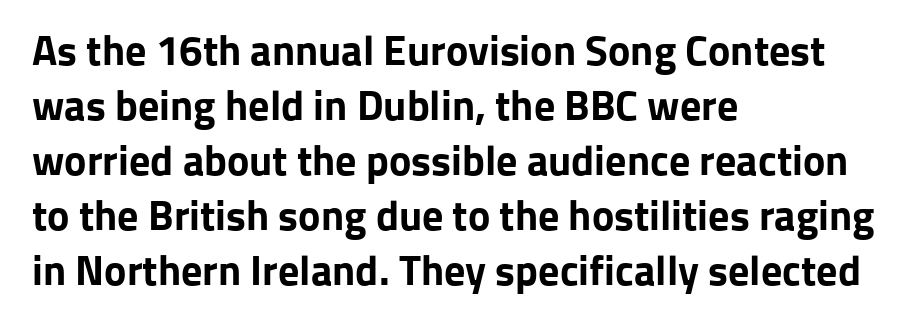
The image shows 42 px bold sans-serif type, upright; set left-aligned, normal line spacing (1.31x), normal letter spacing, not underlined; low stroke contrast and a medium x-height.
